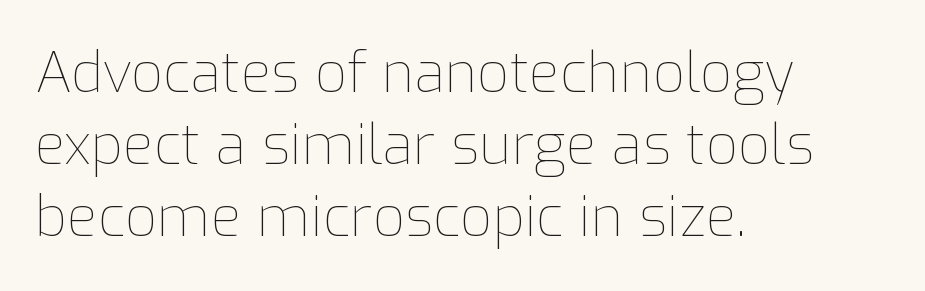
The image shows 56 px thin type, upright; set left-aligned, normal line spacing (1.29x), normal letter spacing, not underlined; low stroke contrast and a medium x-height.
